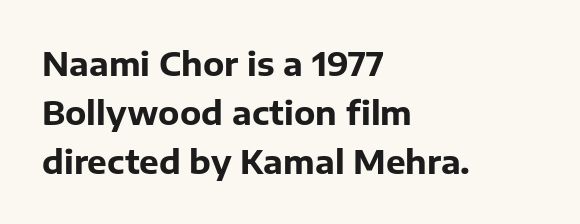
{"serif": "no", "italic": "no", "bold": "yes", "weight": "bold", "width": "normal", "stroke_contrast": "low", "x_height": "medium", "monospaced": "no", "underline": "no", "align": "left", "line_spacing": "normal", "line_spacing_ratio": 1.48, "letter_spacing": "normal", "letter_spacing_em": 0.0, "glyph_px": 33}
